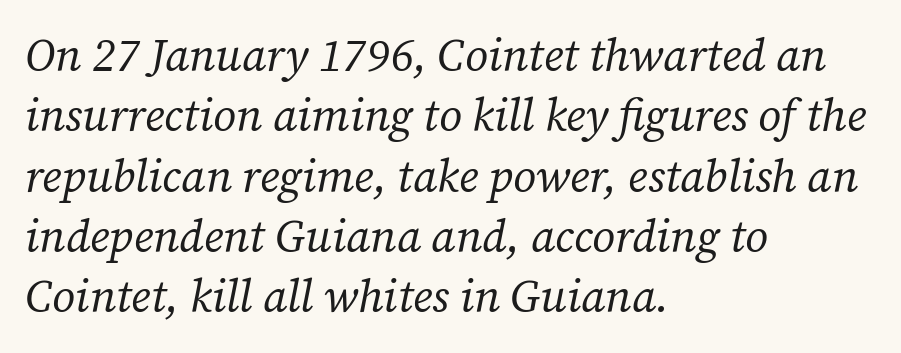
The image shows 45 px regular-weight serif type, italic (leaning right); set left-aligned, normal line spacing (1.34x), normal letter spacing, not underlined; low stroke contrast and a medium x-height.
